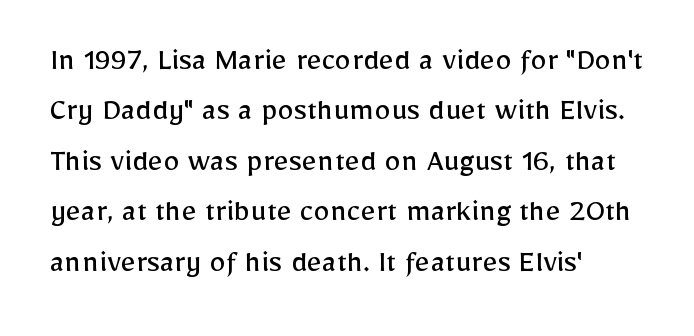
{"serif": "no", "italic": "no", "bold": "no", "weight": "regular", "width": "normal", "stroke_contrast": "low", "x_height": "medium", "monospaced": "no", "underline": "no", "align": "left", "line_spacing": "normal", "line_spacing_ratio": 1.53, "letter_spacing": "normal", "letter_spacing_em": 0.0, "glyph_px": 33}
